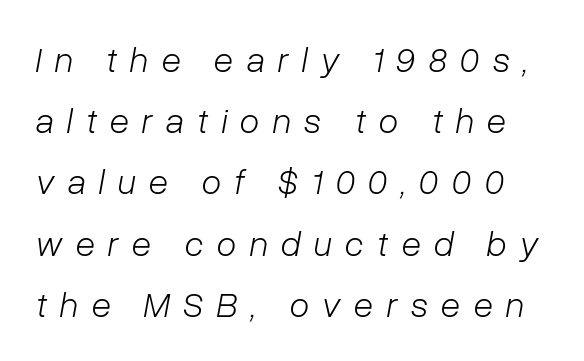
{"italic": "yes", "lean": "right", "slant_degrees": 10, "bold": "no", "weight": "light", "width": "normal", "stroke_contrast": "low", "x_height": "medium", "monospaced": "no", "underline": "no", "line_spacing": "normal", "line_spacing_ratio": 1.7, "letter_spacing": "wide", "letter_spacing_em": 0.36, "glyph_px": 36}
